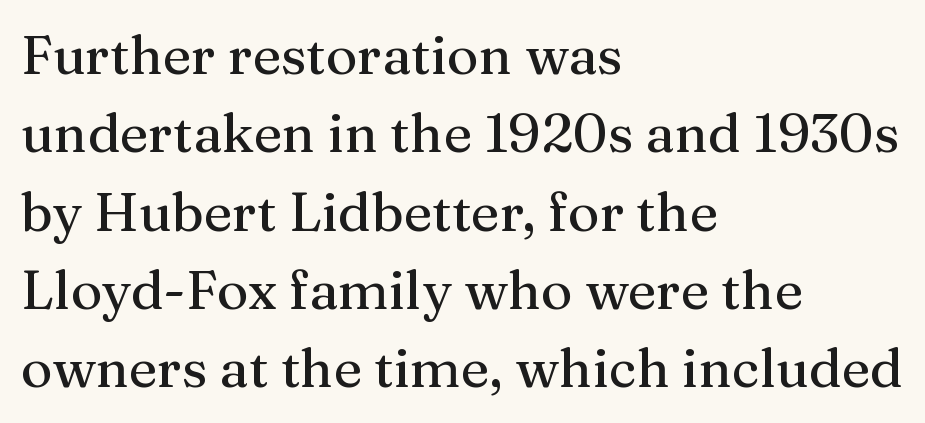
{"serif": "yes", "italic": "no", "width": "normal", "stroke_contrast": "medium", "x_height": "medium", "monospaced": "no", "underline": "no", "align": "left", "line_spacing": "normal", "line_spacing_ratio": 1.45, "letter_spacing": "normal", "letter_spacing_em": 0.0, "glyph_px": 54}
